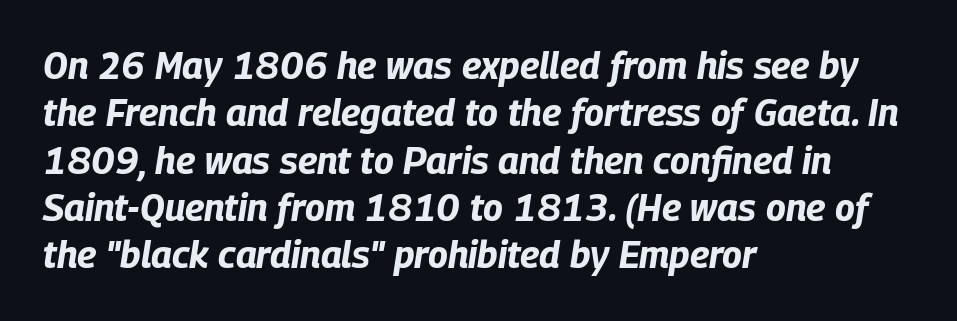
The image shows 37 px bold, condensed type, italic (leaning right); set left-aligned, normal line spacing (1.28x), normal letter spacing, not underlined; low stroke contrast and a large x-height.
